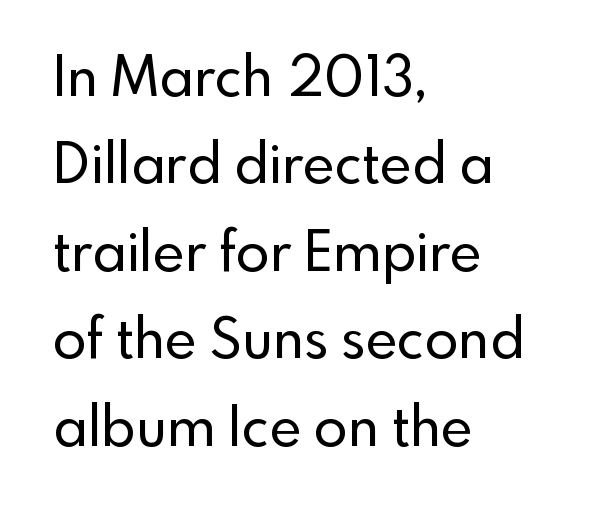
Q: Is the text italic (slanted)? A: No, it is upright.
Q: Is the typeface a serif or a sans-serif typeface? A: Sans-serif.
Q: Is the text underlined? A: No.
Q: How is the paragraph aligned? A: Left-aligned.
Q: Is the spacing between letters normal or unusually wide? A: Normal.
Q: Is the spacing between lines tight, normal or loose? A: Normal.
Q: Width (condensed, normal, or wide)? A: Normal.
Q: x-height? A: Small.
Q: Monospaced? A: No.
